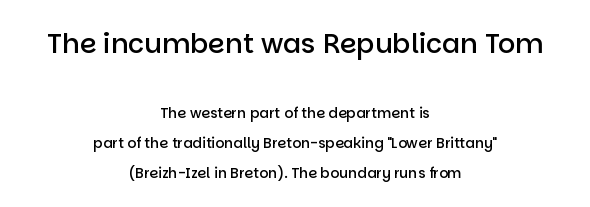
What stands out about the letter spacing? Nothing — it is the standard amount. Typographic density is moderately raised because the face is semibold. The whitespace from short lines is split evenly between both sides. Rows of type keep a wide berth in the vertical direction.
